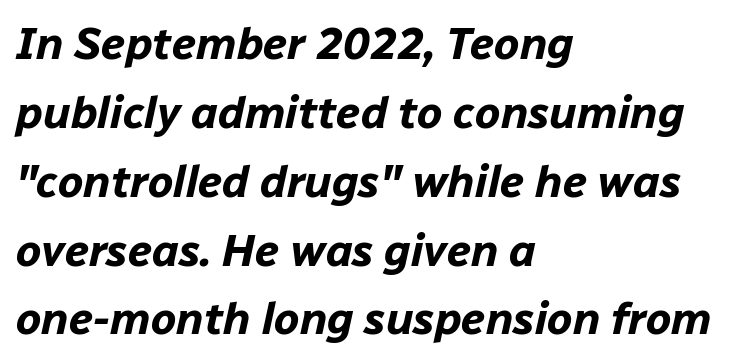
The image shows 45 px bold type, italic (leaning right); set left-aligned, normal line spacing (1.53x), normal letter spacing, not underlined; low stroke contrast and a medium x-height.
